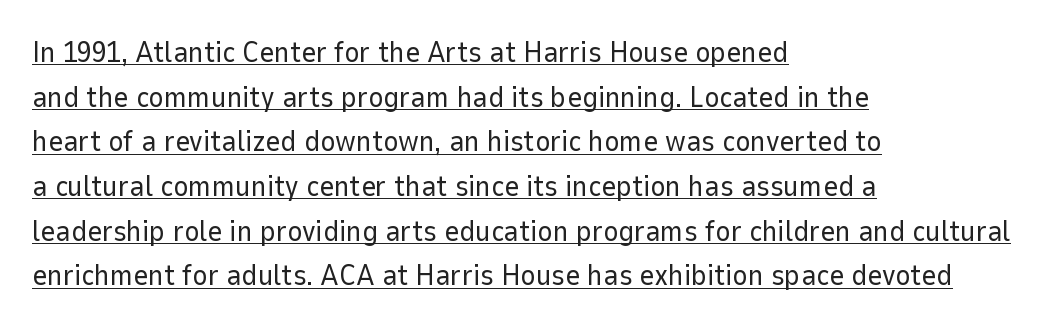
The image shows 29 px regular-weight sans-serif type, upright; set left-aligned, normal line spacing (1.54x), normal letter spacing, underlined; low stroke contrast and a medium x-height.
